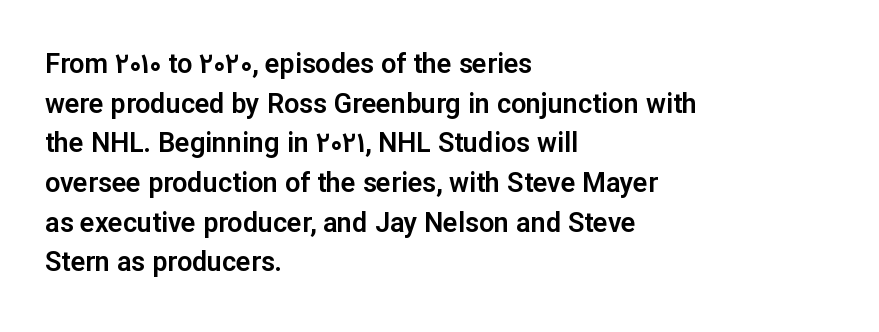
Q: Is the text italic (slanted)? A: No, it is upright.
Q: Is the text underlined? A: No.
Q: How is the paragraph aligned? A: Left-aligned.
Q: Is the spacing between letters normal or unusually wide? A: Normal.
Q: Is the spacing between lines tight, normal or loose? A: Normal.
